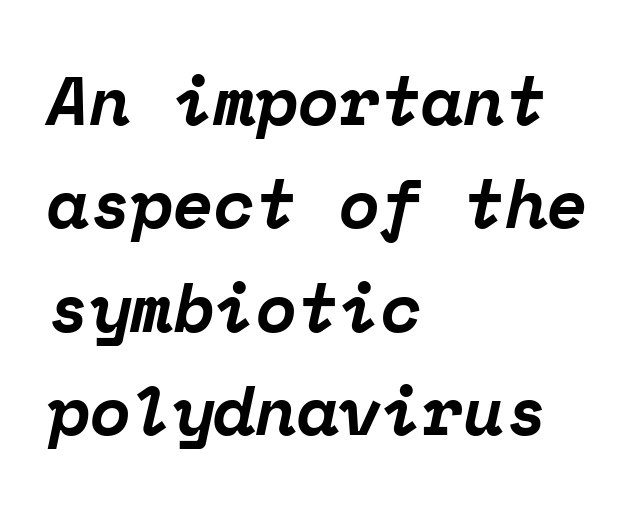
{"serif": "yes", "italic": "yes", "lean": "right", "slant_degrees": 12, "bold": "yes", "weight": "bold", "width": "normal", "stroke_contrast": "low", "x_height": "medium", "monospaced": "yes", "underline": "no", "align": "left", "line_spacing": "normal", "line_spacing_ratio": 1.52, "letter_spacing": "normal", "letter_spacing_em": 0.0, "glyph_px": 68}
